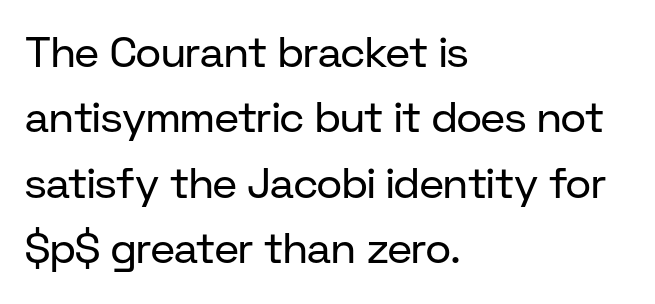
The image shows 43 px regular-weight sans-serif type, upright; set left-aligned, normal line spacing (1.52x), normal letter spacing, not underlined; low stroke contrast and a medium x-height.
